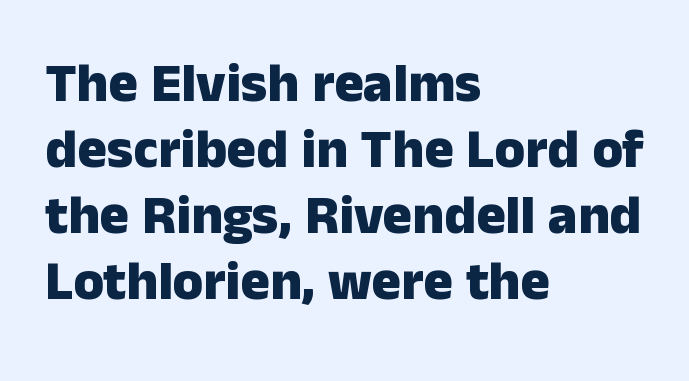
You can tell from the bare stems that sans-serif type was used. The rendering keeps characters at their native spacing. Check the space under the baseline: it is left empty. The rendering uses natural spacing where letterforms have individual widths. Teacher's note: observe the even left margin — that is flush-left alignment. This is roman type, the default non-slanted kind.
